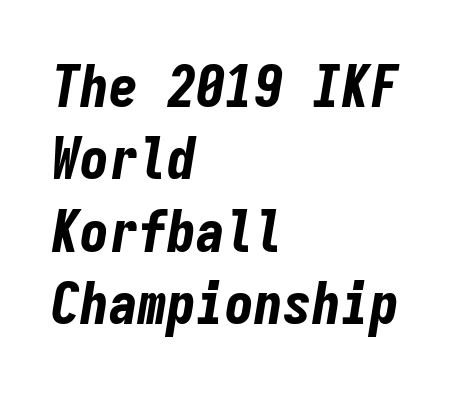
Q: Is the text bold? A: Yes.
Q: Is the text italic (slanted)? A: Yes, it leans right by about 9 degrees.
Q: Is the text underlined? A: No.
Q: How is the paragraph aligned? A: Left-aligned.
Q: Is the spacing between letters normal or unusually wide? A: Normal.
Q: Is the spacing between lines tight, normal or loose? A: Normal.
Q: Width (condensed, normal, or wide)? A: Condensed.
Q: Stroke contrast? A: Low.
Q: x-height? A: Medium.
Q: Monospaced? A: Yes.
